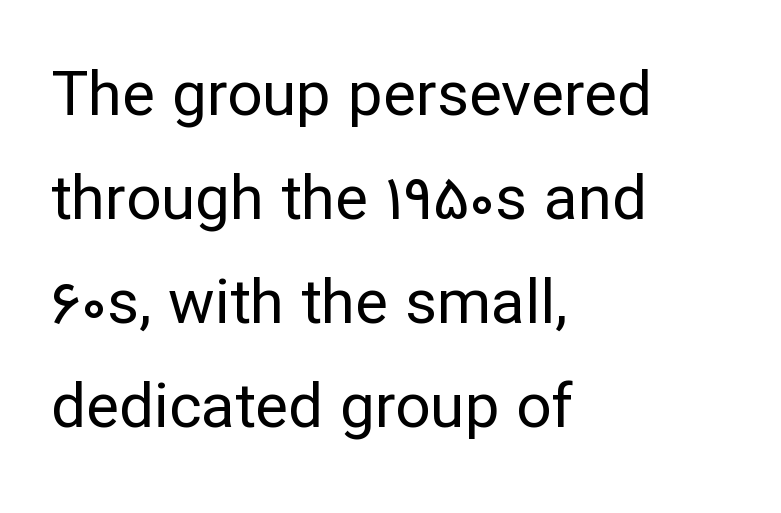
Q: Is the text bold? A: No.
Q: Is the text italic (slanted)? A: No, it is upright.
Q: Is the typeface a serif or a sans-serif typeface? A: Sans-serif.
Q: Is the text underlined? A: No.
Q: How is the paragraph aligned? A: Left-aligned.
Q: Is the spacing between letters normal or unusually wide? A: Normal.
Q: Is the spacing between lines tight, normal or loose? A: Normal.
Q: Width (condensed, normal, or wide)? A: Normal.
Q: Stroke contrast? A: Low.
Q: x-height? A: Medium.
Q: Monospaced? A: No.
